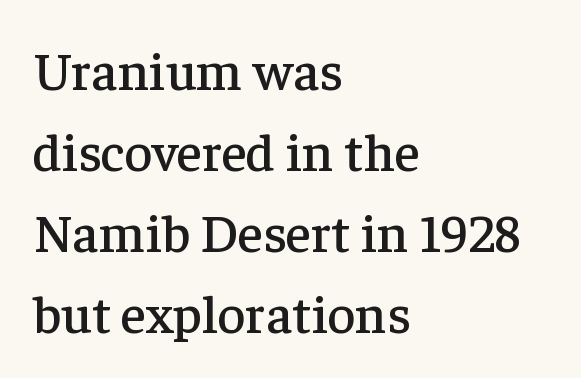
Q: Is the text italic (slanted)? A: No, it is upright.
Q: Is the typeface a serif or a sans-serif typeface? A: Serif.
Q: Is the text underlined? A: No.
Q: How is the paragraph aligned? A: Left-aligned.
Q: Is the spacing between letters normal or unusually wide? A: Normal.
Q: Is the spacing between lines tight, normal or loose? A: Normal.
Q: Width (condensed, normal, or wide)? A: Normal.
Q: Stroke contrast? A: Low.
Q: x-height? A: Medium.
Q: Monospaced? A: No.
